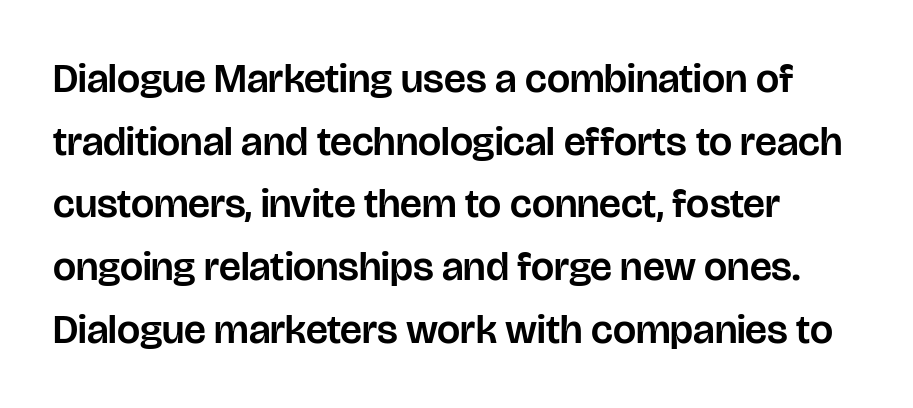
Q: Is the text italic (slanted)? A: No, it is upright.
Q: Is the typeface a serif or a sans-serif typeface? A: Sans-serif.
Q: Is the text underlined? A: No.
Q: Is the spacing between letters normal or unusually wide? A: Normal.
Q: Is the spacing between lines tight, normal or loose? A: Normal.
Q: Width (condensed, normal, or wide)? A: Normal.
Q: Stroke contrast? A: Low.
Q: x-height? A: Large.
Q: Monospaced? A: No.
